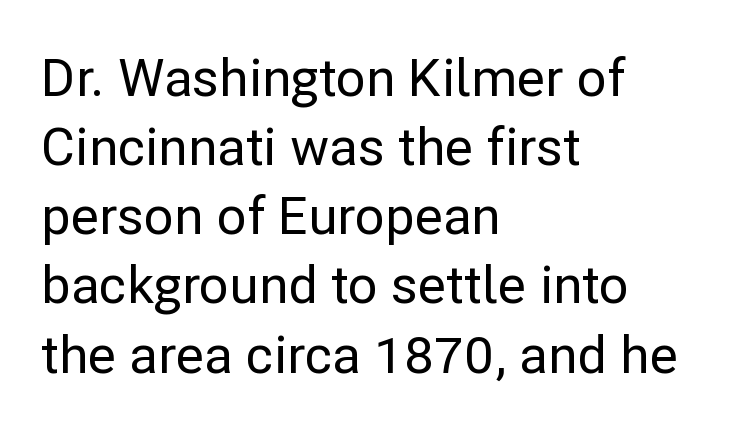
The rendering uses a moderate line-height, typical for paragraphs. Examine the stroke ends and you'll find no serifs. The lines in this sample share a left origin and differ only in where they stop. In terms of posture, this sample is upright. Here the designer chose a conventional face with non-uniform glyph widths.
